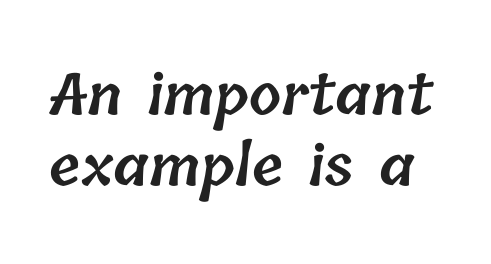
Q: Is the text bold? A: Semi-bold.
Q: Is the text underlined? A: No.
Q: Is the spacing between letters normal or unusually wide? A: Normal.
Q: Is the spacing between lines tight, normal or loose? A: Normal.
Q: Width (condensed, normal, or wide)? A: Normal.
Q: Stroke contrast? A: Low.
Q: x-height? A: Medium.
Q: Monospaced? A: No.
